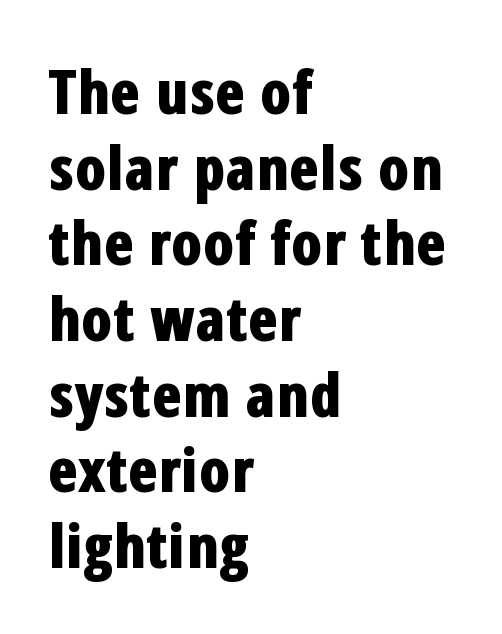
The letters stand straight up with perfectly vertical stems. You could not count columns in this text — the font is proportionally spaced. The paragraph has a hard left edge and a soft right edge. The foot of each line stays bare and open. Examine the stroke ends and you'll find no serifs. Its strokes are broad and dark, the hallmark of bold type.
